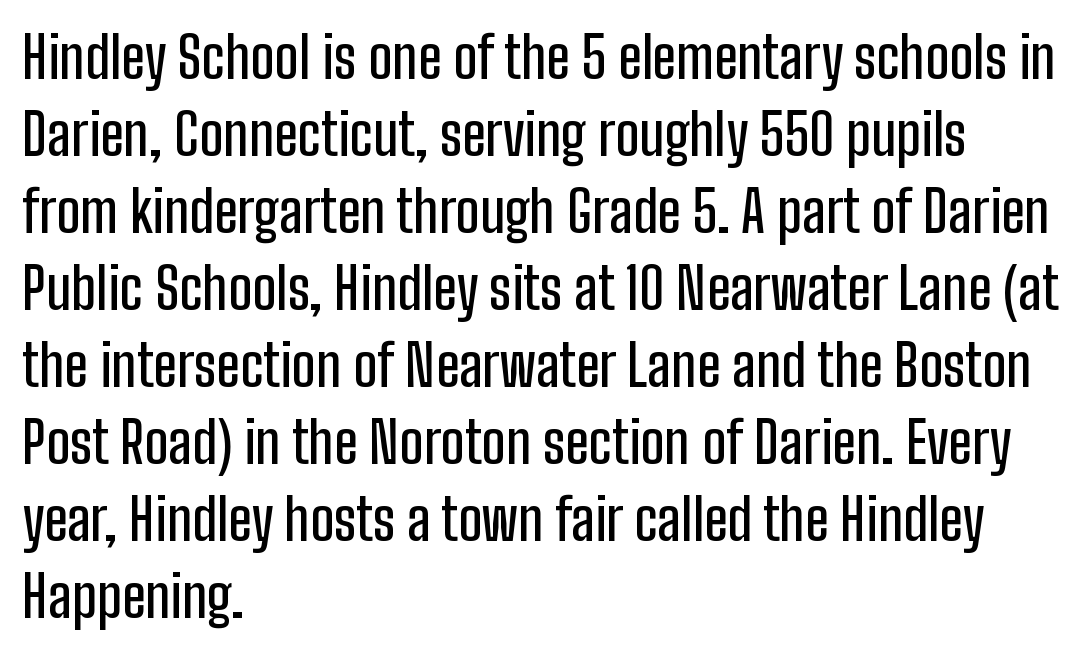
Q: Is the text italic (slanted)? A: No, it is upright.
Q: Is the typeface a serif or a sans-serif typeface? A: Sans-serif.
Q: Is the text underlined? A: No.
Q: How is the paragraph aligned? A: Left-aligned.
Q: Is the spacing between letters normal or unusually wide? A: Normal.
Q: Is the spacing between lines tight, normal or loose? A: Normal.
Q: Width (condensed, normal, or wide)? A: Condensed.
Q: Stroke contrast? A: Low.
Q: x-height? A: Medium.
Q: Monospaced? A: No.
